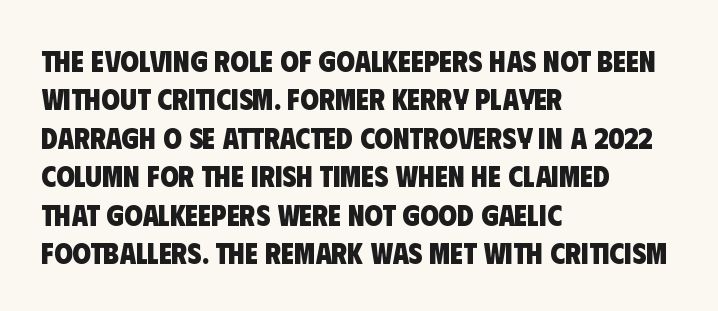
The image shows 30 px heavy, condensed sans-serif type; set left-aligned, normal line spacing (1.28x), normal letter spacing, not underlined; low stroke contrast and a large x-height.
